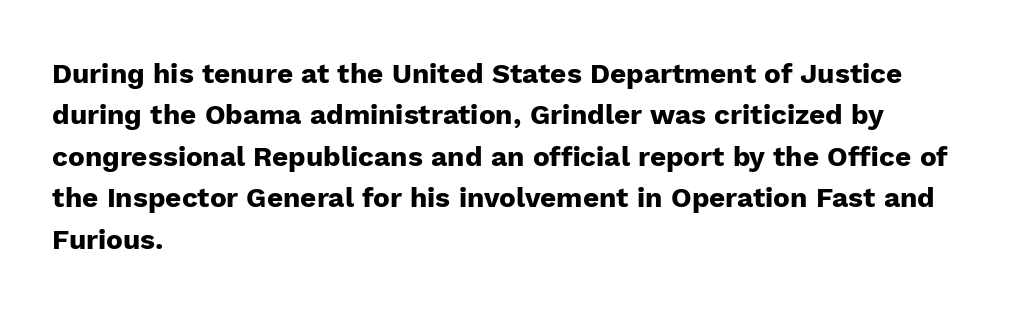
{"serif": "no", "italic": "no", "bold": "yes", "weight": "heavy", "width": "normal", "stroke_contrast": "low", "x_height": "medium", "monospaced": "no", "underline": "no", "align": "left", "line_spacing": "normal", "line_spacing_ratio": 1.48, "letter_spacing": "normal", "letter_spacing_em": 0.0, "glyph_px": 28}
